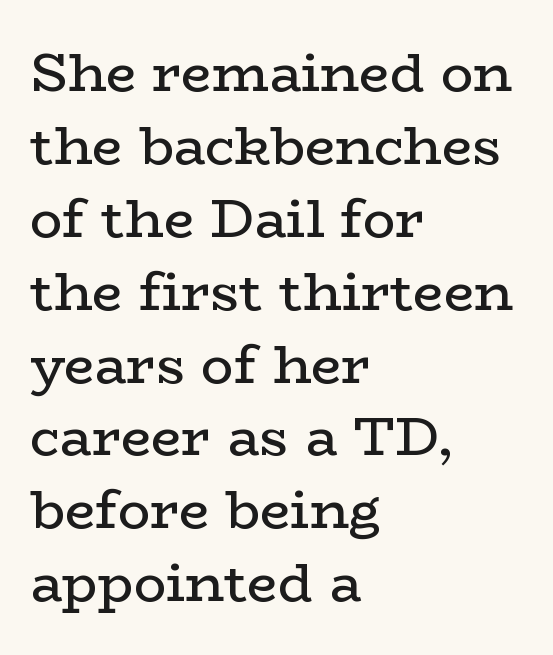
On a weight scale, this lands at 450 or below. The setting favours the left margin, as ordinary paragraphs usually do. Descenders are the only things crossing below the line. If you drew a line through each stem, it would be perfectly vertical.
